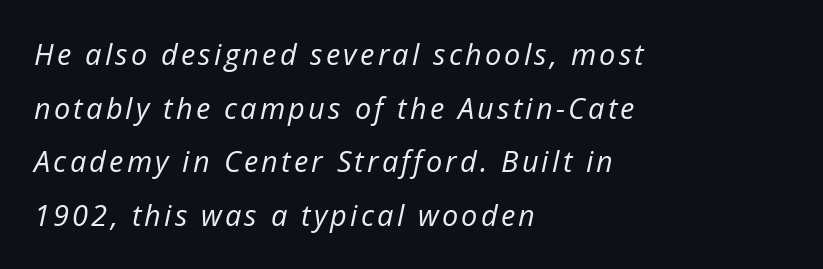
Is this a fixed-width face? No — the glyphs have proportional, varying widths. The typesetting does not lean heavy: it is not bold. The rag falls on the right side of this text block. The specimen reads as italic at a glance. Beneath every word, the page is bare.
